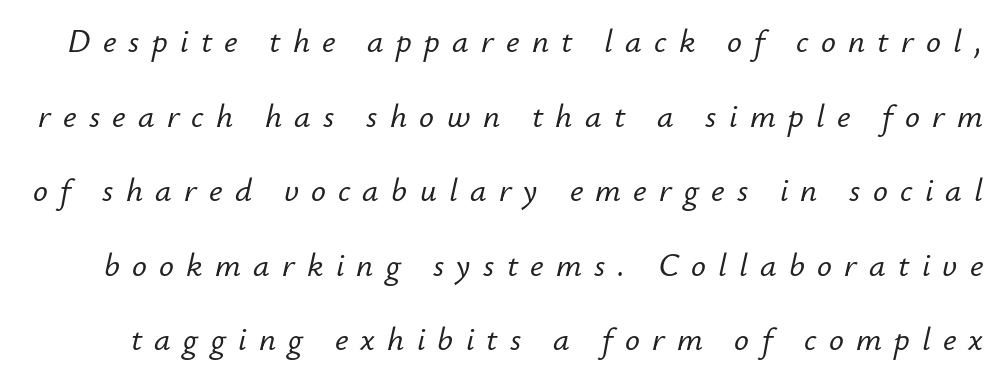
{"italic": "yes", "lean": "right", "slant_degrees": 12, "width": "normal", "stroke_contrast": "low", "x_height": "small", "monospaced": "no", "underline": "no", "line_spacing": "loose", "line_spacing_ratio": 2.26, "letter_spacing": "wide", "letter_spacing_em": 0.37, "glyph_px": 33}
